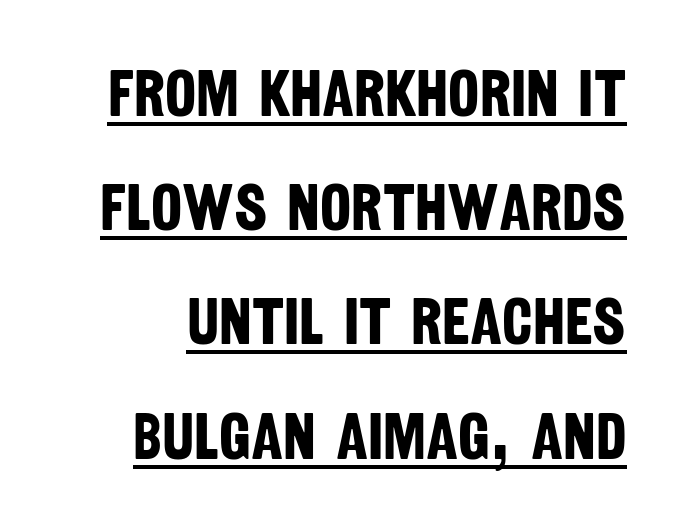
The image shows 66 px bold, condensed sans-serif type; set line spacing 1.73x, normal letter spacing, underlined; low stroke contrast and a large x-height.
